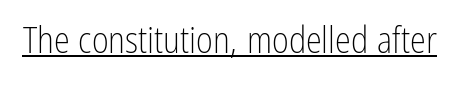
{"serif": "no", "italic": "no", "bold": "no", "weight": "light", "width": "condensed", "stroke_contrast": "low", "x_height": "medium", "monospaced": "no", "underline": "yes", "letter_spacing": "normal", "letter_spacing_em": 0.0, "glyph_px": 36}
